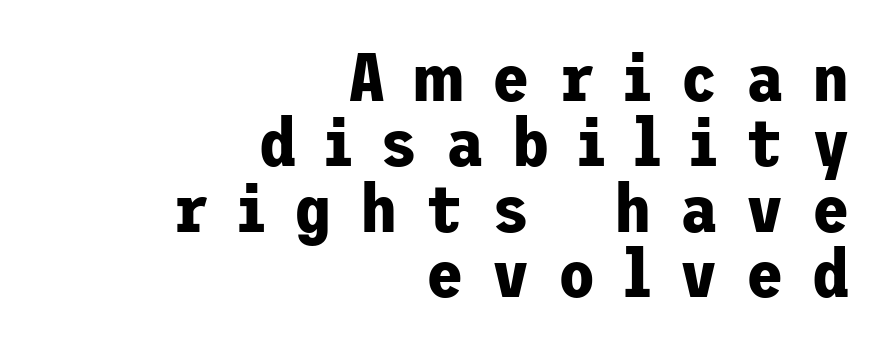
{"serif": "no", "italic": "no", "bold": "yes", "weight": "bold", "width": "normal", "stroke_contrast": "low", "x_height": "medium", "underline": "no", "align": "right", "line_spacing": "tight", "line_spacing_ratio": 0.96, "letter_spacing": "wide", "letter_spacing_em": 0.42, "glyph_px": 68}
